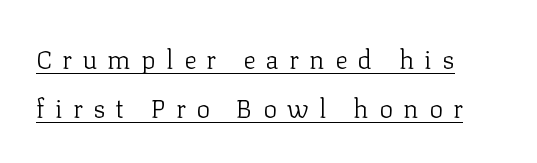
The image shows 26 px text type, upright; set line spacing 1.89x, unusually wide letter spacing (+0.4 em), underlined.
